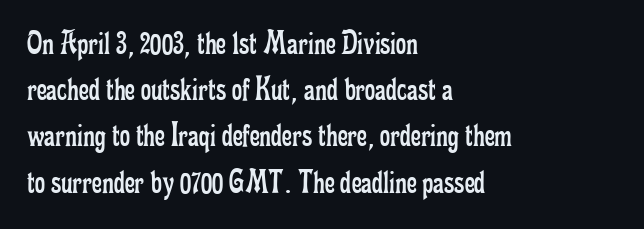
The image shows 35 px regular-weight, condensed serif type, upright; set left-aligned, normal line spacing (1.32x), normal letter spacing, not underlined; low stroke contrast and a small x-height.
